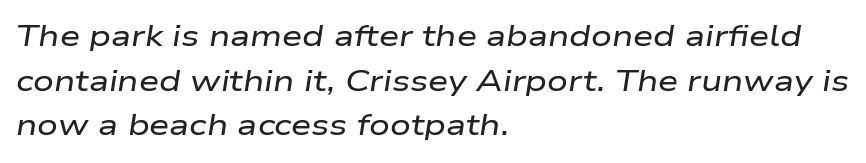
The baseline area is clear. Observe the ordinary spacing: letters are neighbours, not strangers. Leftover space on each line is placed entirely after the last word. The lettering tilts uniformly, giving the passage an italic look. Leading matches the norm, producing a regular column.
